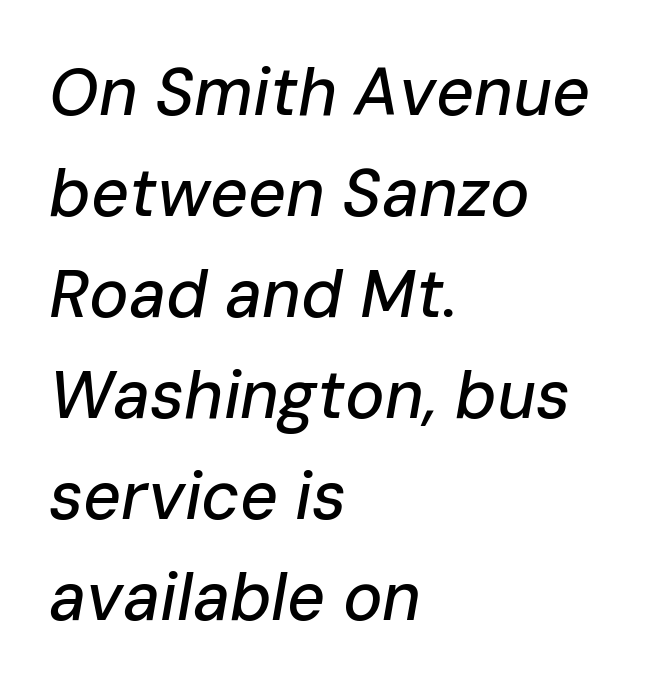
Q: Is the text italic (slanted)? A: Yes, it leans right by about 10 degrees.
Q: Is the text underlined? A: No.
Q: How is the paragraph aligned? A: Left-aligned.
Q: Is the spacing between letters normal or unusually wide? A: Normal.
Q: Is the spacing between lines tight, normal or loose? A: Normal.
Q: Width (condensed, normal, or wide)? A: Normal.
Q: Stroke contrast? A: Low.
Q: x-height? A: Medium.
Q: Monospaced? A: No.
